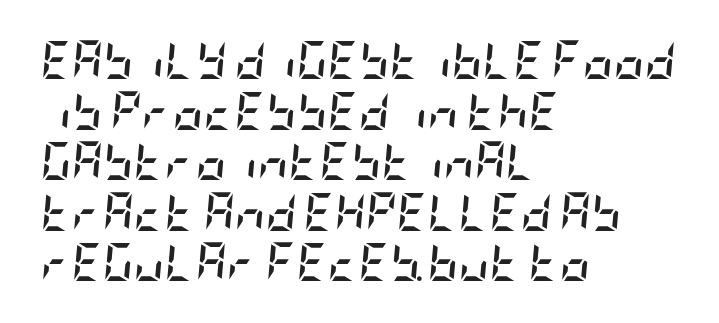
The image shows 38 px semibold, condensed type, italic (leaning right); set left-aligned, normal line spacing (1.33x), normal letter spacing, not underlined; low stroke contrast and a large x-height.
